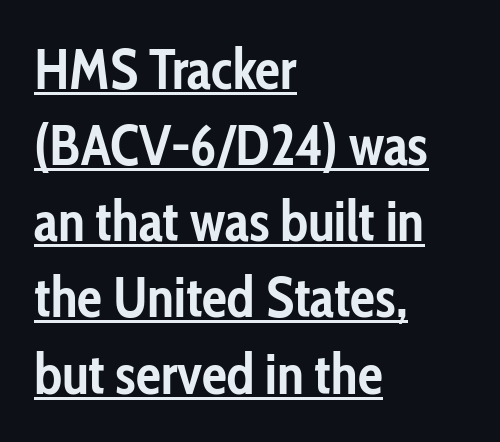
This rendering uses left alignment, leaving the right contour irregular. Typographically, this falls in the sans-serif category. Underlining? Definitely there. Posture: vertical. Line spacing here is normal.
